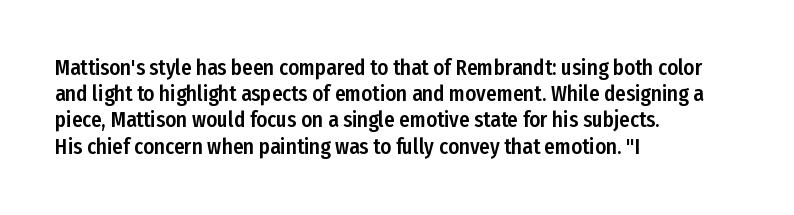
A typesetter would call this leading conventional body-copy spacing. Upright lettering throughout. This rendering uses left alignment, leaving the right contour irregular. The letterforms sit shoulder to shoulder at normal distance. Decoration check: the copy has no underline.
